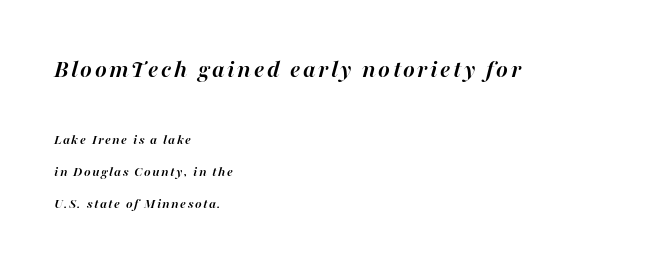
The image shows 25 px bold type, italic (leaning right); set left-aligned, loose line spacing (2.29x), not underlined; the first (top) block is 1.79x larger.
